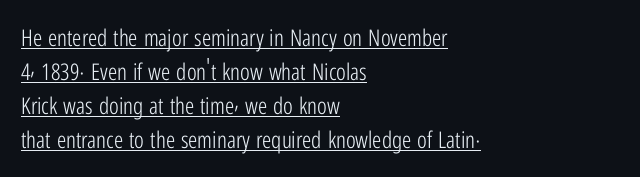
Q: Is the text bold? A: No.
Q: Is the text italic (slanted)? A: No, it is upright.
Q: Is the text underlined? A: Yes.
Q: How is the paragraph aligned? A: Left-aligned.
Q: Is the spacing between letters normal or unusually wide? A: Normal.
Q: Is the spacing between lines tight, normal or loose? A: Normal.
